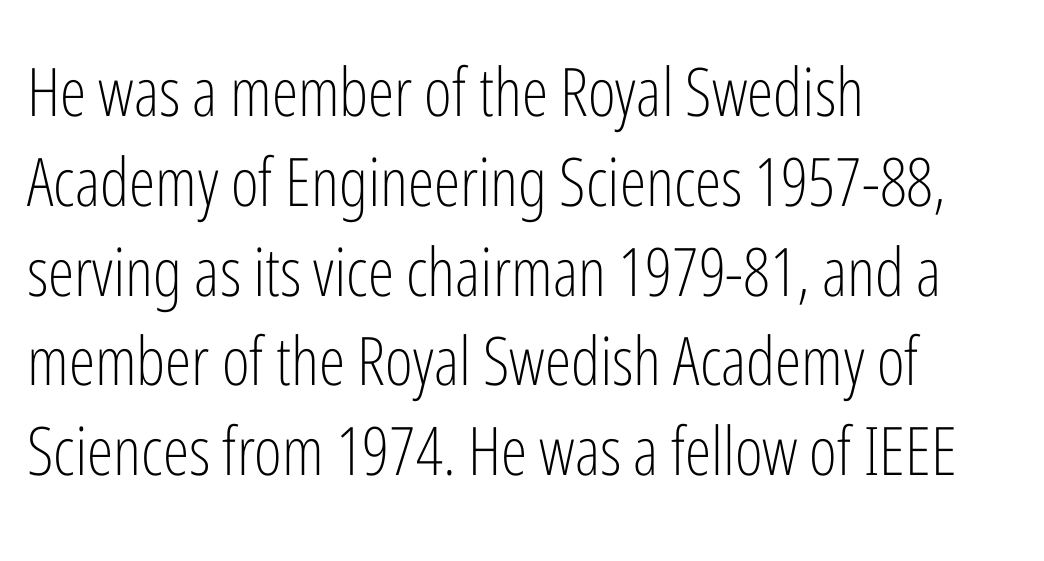
Q: Is the text bold? A: No.
Q: Is the text italic (slanted)? A: No, it is upright.
Q: Is the typeface a serif or a sans-serif typeface? A: Sans-serif.
Q: Is the text underlined? A: No.
Q: How is the paragraph aligned? A: Left-aligned.
Q: Is the spacing between letters normal or unusually wide? A: Normal.
Q: Is the spacing between lines tight, normal or loose? A: Normal.
Q: Width (condensed, normal, or wide)? A: Condensed.
Q: Stroke contrast? A: Low.
Q: x-height? A: Medium.
Q: Monospaced? A: No.
